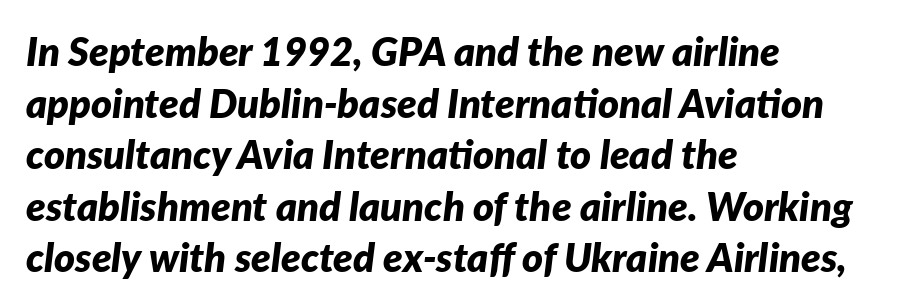
This sample uses plain, unmodified letter spacing. Would a proofreader flag this as italicized? Yes. The passage shown stacks its lines at a standard gap. These lines are set flush left with a ragged right edge.
